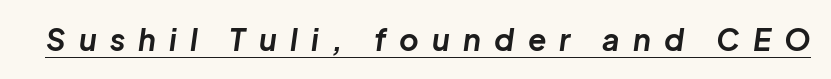
Honestly, the underline is the first thing you notice here. In terms of posture, this sample is oblique. The letterforms stand isolated, each surrounded by extra space. Proportional: the letters do not fall into vertical columns.
